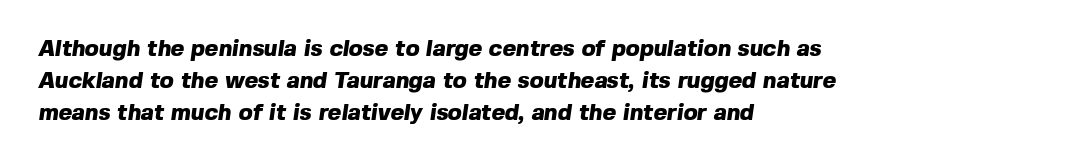
Q: Is the text bold? A: Yes.
Q: Is the text underlined? A: No.
Q: How is the paragraph aligned? A: Left-aligned.
Q: Is the spacing between letters normal or unusually wide? A: Normal.
Q: Is the spacing between lines tight, normal or loose? A: Normal.
